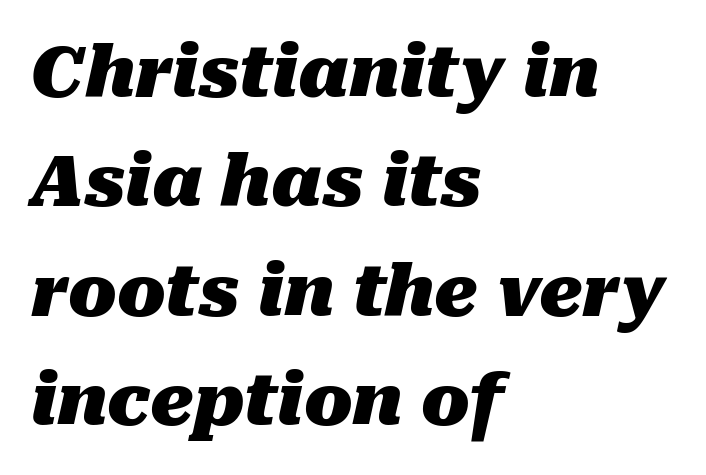
{"italic": "yes", "lean": "right", "slant_degrees": 10, "bold": "yes", "weight": "heavy", "width": "normal", "stroke_contrast": "medium", "x_height": "medium", "monospaced": "no", "underline": "no", "align": "left", "line_spacing": "normal", "line_spacing_ratio": 1.54, "letter_spacing": "normal", "letter_spacing_em": 0.0, "glyph_px": 71}
